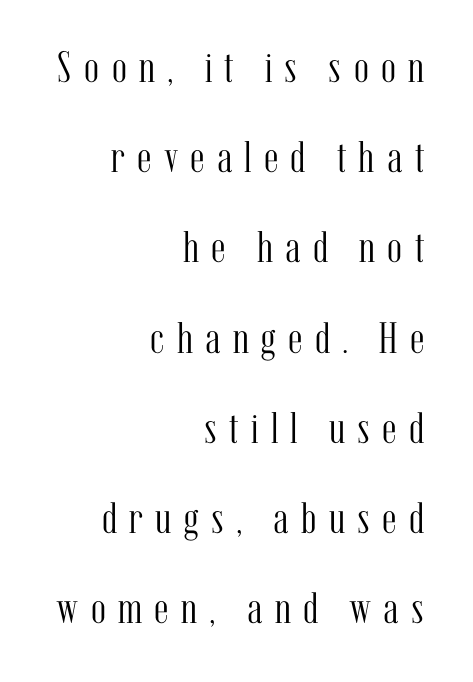
Q: Is the text bold? A: No.
Q: Is the text italic (slanted)? A: No, it is upright.
Q: Is the typeface a serif or a sans-serif typeface? A: Serif.
Q: Is the text underlined? A: No.
Q: How is the paragraph aligned? A: Right-aligned.
Q: Is the spacing between letters normal or unusually wide? A: Unusually wide.
Q: Is the spacing between lines tight, normal or loose? A: Loose.
Q: Width (condensed, normal, or wide)? A: Condensed.
Q: Stroke contrast? A: Medium.
Q: x-height? A: Medium.
Q: Monospaced? A: No.
